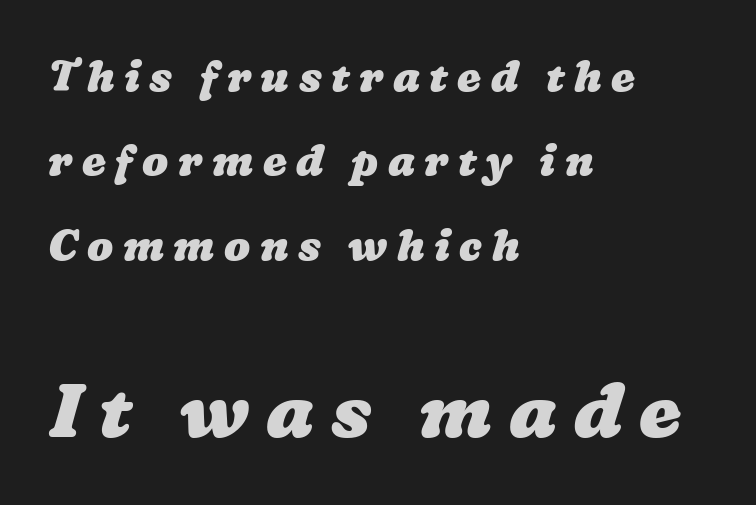
The image shows 76 px heavy, wide type; set left-aligned, loose line spacing (1.96x), unusually wide letter spacing (+0.22 em), not underlined; the second (bottom) block is 1.77x larger; low stroke contrast and a medium x-height.
